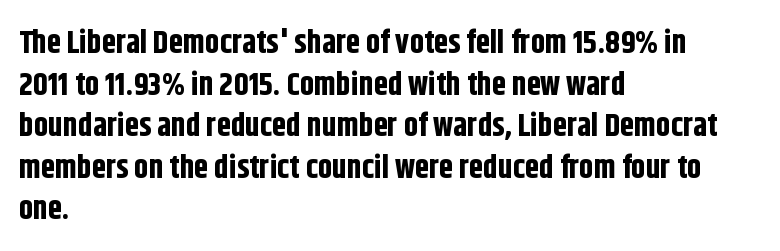
Every stem runs plumb, perpendicular to the baseline. The passage shown is typeset with a sans-serif family. Compared with typical body copy, the letter spacing here is the same. Look at the stroke-to-counter ratio: heavy, a bold. This block has exactly the height ordinary leading produces. Lines of text with bare space underneath.
